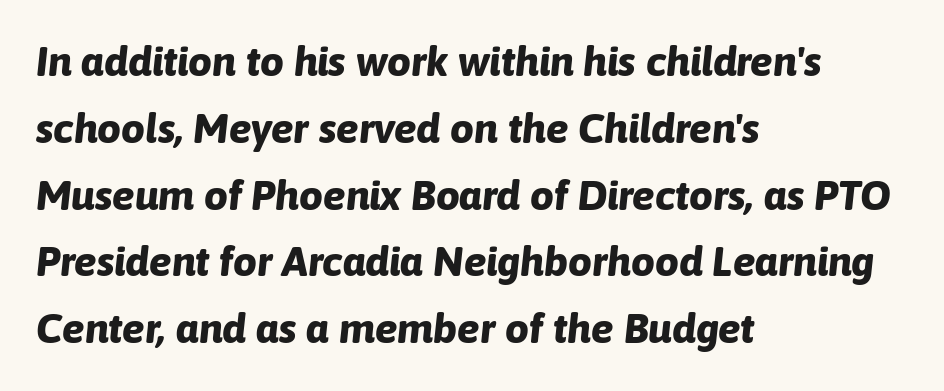
There's an unmistakable incline to the writing here. Line starts are locked; line ends wander. Strokes here are thick enough to call this a true bold. The leading is moderate, giving the passage an even texture. Decoration check: the copy has no underline. A typesetter would call this proportional, since set widths differ per character.
